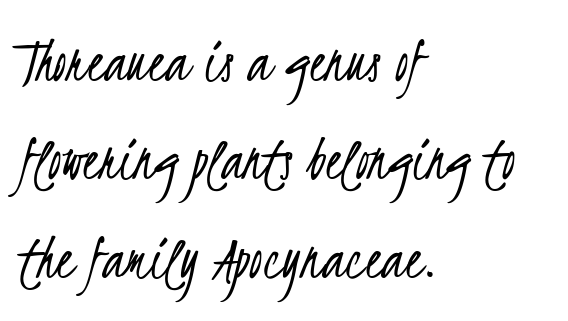
Visually the block forms a straight wall on the left and a jagged coastline on the right. Type style note: lacks serifs. The rendering uses natural spacing where letterforms have individual widths. Successive baselines arrive at the customary interval. Underlining? Definitely not there.
